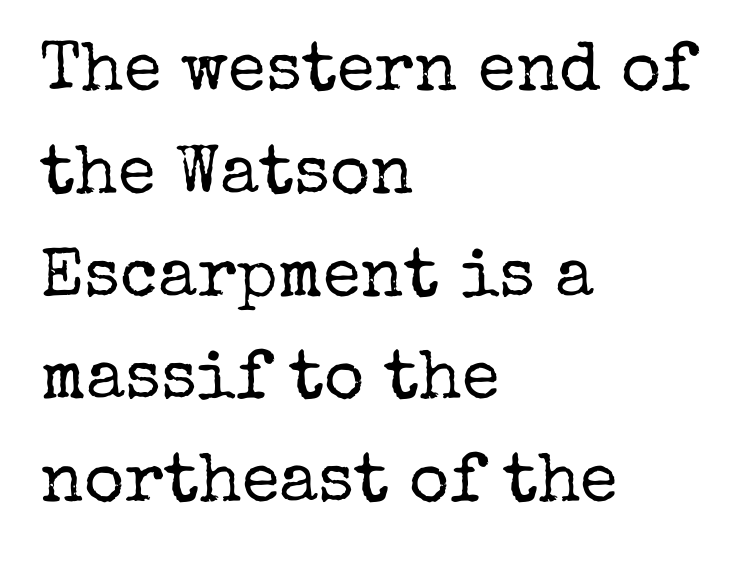
{"serif": "yes", "italic": "no", "bold": "no", "weight": "regular", "width": "normal", "stroke_contrast": "low", "x_height": "medium", "monospaced": "no", "underline": "no", "align": "left", "line_spacing": "normal", "line_spacing_ratio": 1.49, "letter_spacing": "normal", "letter_spacing_em": 0.0, "glyph_px": 69}
